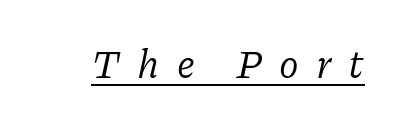
{"serif": "yes", "italic": "yes", "lean": "right", "slant_degrees": 11, "bold": "no", "weight": "regular", "width": "normal", "stroke_contrast": "low", "x_height": "medium", "monospaced": "no", "underline": "yes", "letter_spacing": "wide", "letter_spacing_em": 0.43, "glyph_px": 40}
